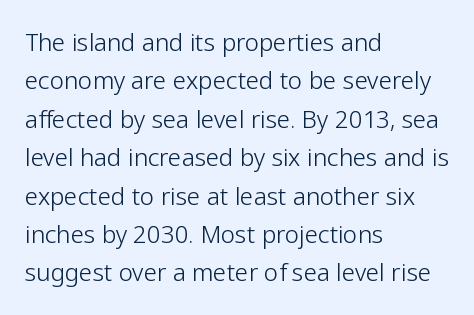
Plain, unruled lines of type. No heavy texture on the line: the type isn't bold. Look at the tracking — it's just the regular setting, nothing added. The axis of the letterforms is exactly vertical. The rows are spaced the way most documents space them.
